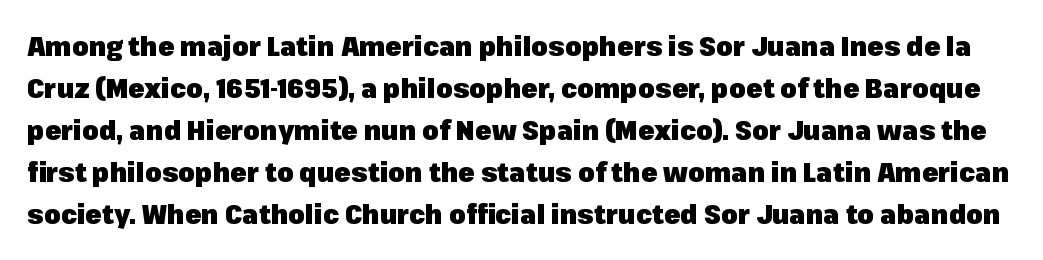
Q: Is the text bold? A: Yes.
Q: Is the text italic (slanted)? A: No, it is upright.
Q: Is the text underlined? A: No.
Q: Is the spacing between letters normal or unusually wide? A: Normal.
Q: Is the spacing between lines tight, normal or loose? A: Normal.
